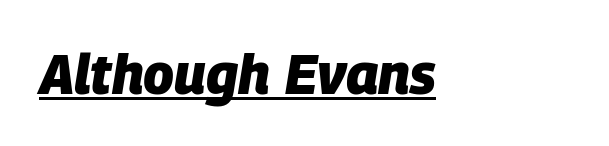
Q: Is the text bold? A: Yes.
Q: Is the text italic (slanted)? A: Yes, it leans right by about 9 degrees.
Q: Is the text underlined? A: Yes.
Q: How is the paragraph aligned? A: Left-aligned.
Q: Is the spacing between letters normal or unusually wide? A: Normal.
Q: Width (condensed, normal, or wide)? A: Normal.
Q: Stroke contrast? A: Low.
Q: x-height? A: Large.
Q: Monospaced? A: No.
